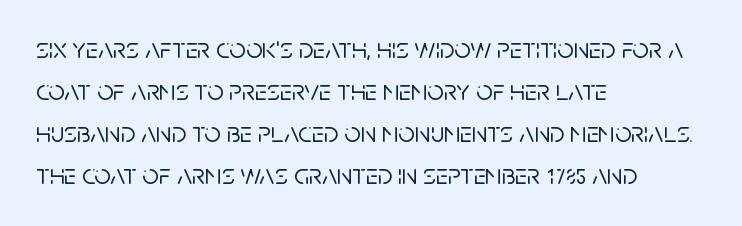
Line starts are locked; line ends wander. Letter spacing: default. Type style note: lacks serifs. The strip under each line holds only bare page.
